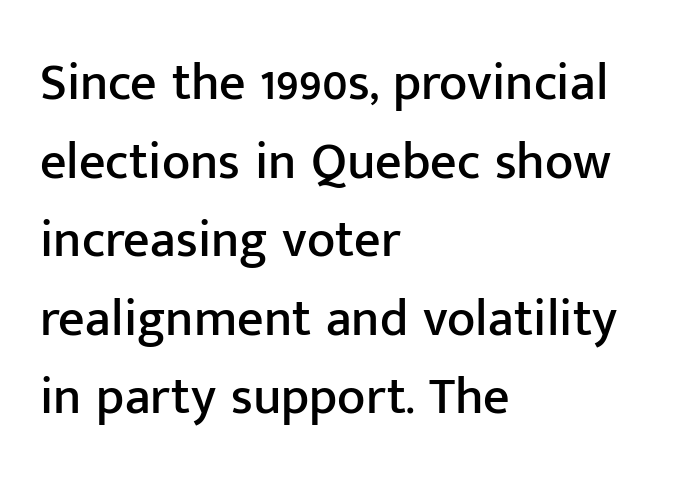
The leading is moderate, giving the passage an even texture. The typesetter chose a ragged-right arrangement here. The face used here is a sans, in the tradition of grotesques and geometrics. Do the letters lean? They stand straight. The letters sit at their default tracking, neither squeezed nor spread. Quick note: underline off.
